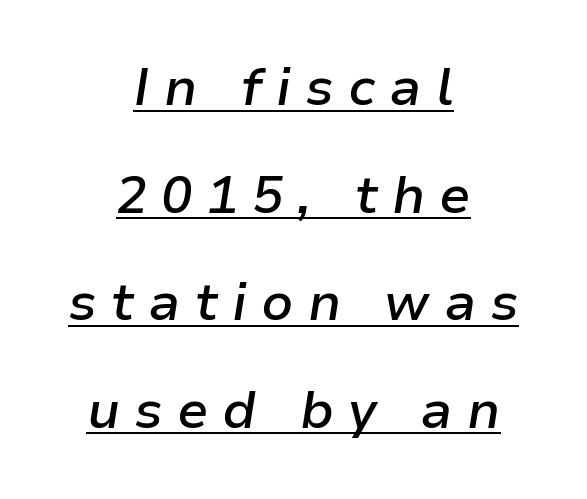
{"italic": "yes", "lean": "right", "slant_degrees": 9, "bold": "semi", "weight": "semibold", "width": "normal", "stroke_contrast": "low", "x_height": "medium", "monospaced": "no", "underline": "yes", "align": "center", "line_spacing": "loose", "line_spacing_ratio": 2.07, "letter_spacing": "wide", "letter_spacing_em": 0.27, "glyph_px": 52}
